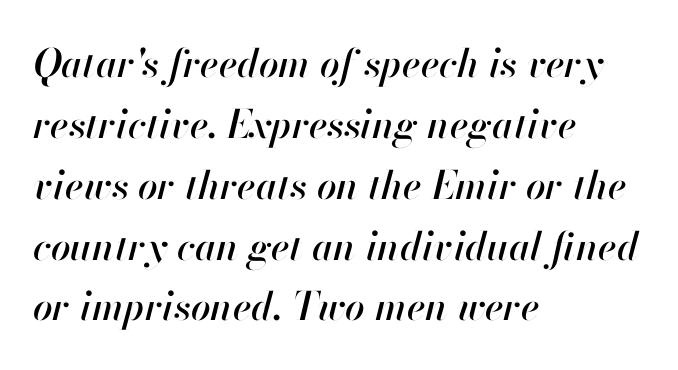
Q: Is the text italic (slanted)? A: Yes, it leans right by about 13 degrees.
Q: Is the text underlined? A: No.
Q: How is the paragraph aligned? A: Left-aligned.
Q: Is the spacing between letters normal or unusually wide? A: Normal.
Q: Is the spacing between lines tight, normal or loose? A: Normal.
Q: Width (condensed, normal, or wide)? A: Normal.
Q: Stroke contrast? A: High.
Q: x-height? A: Small.
Q: Monospaced? A: No.
